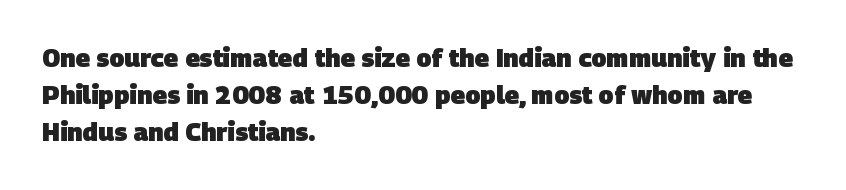
The image shows 25 px bold type; set left-aligned, normal line spacing (1.49x), normal letter spacing, not underlined.
